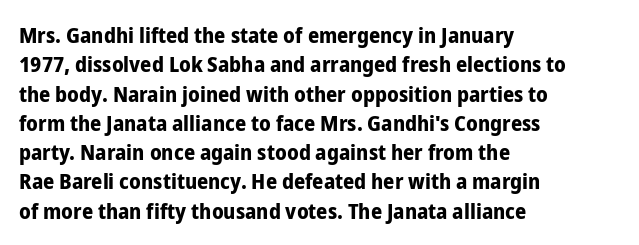
{"italic": "no", "bold": "yes", "underline": "no", "align": "left", "line_spacing": "normal", "line_spacing_ratio": 1.33, "letter_spacing": "normal", "letter_spacing_em": 0.0, "glyph_px": 22}
